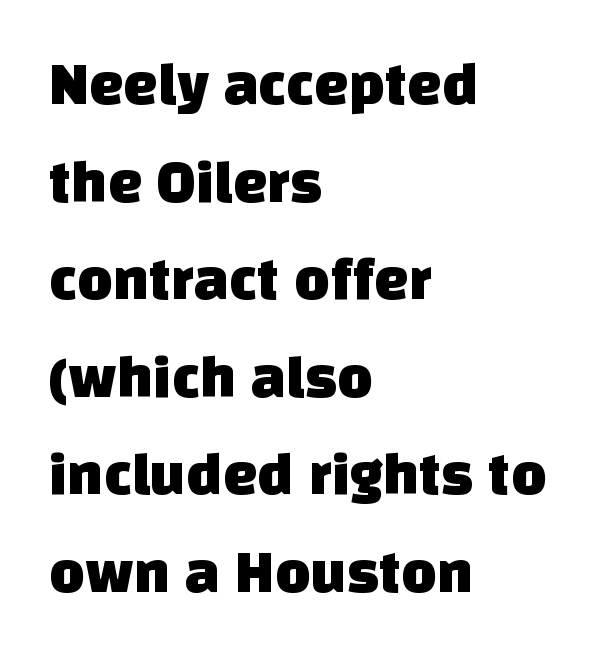
Q: Is the typeface a serif or a sans-serif typeface? A: Sans-serif.
Q: Is the text underlined? A: No.
Q: How is the paragraph aligned? A: Left-aligned.
Q: Is the spacing between letters normal or unusually wide? A: Normal.
Q: Is the spacing between lines tight, normal or loose? A: Normal.
Q: Width (condensed, normal, or wide)? A: Normal.
Q: Stroke contrast? A: Low.
Q: x-height? A: Large.
Q: Monospaced? A: No.
